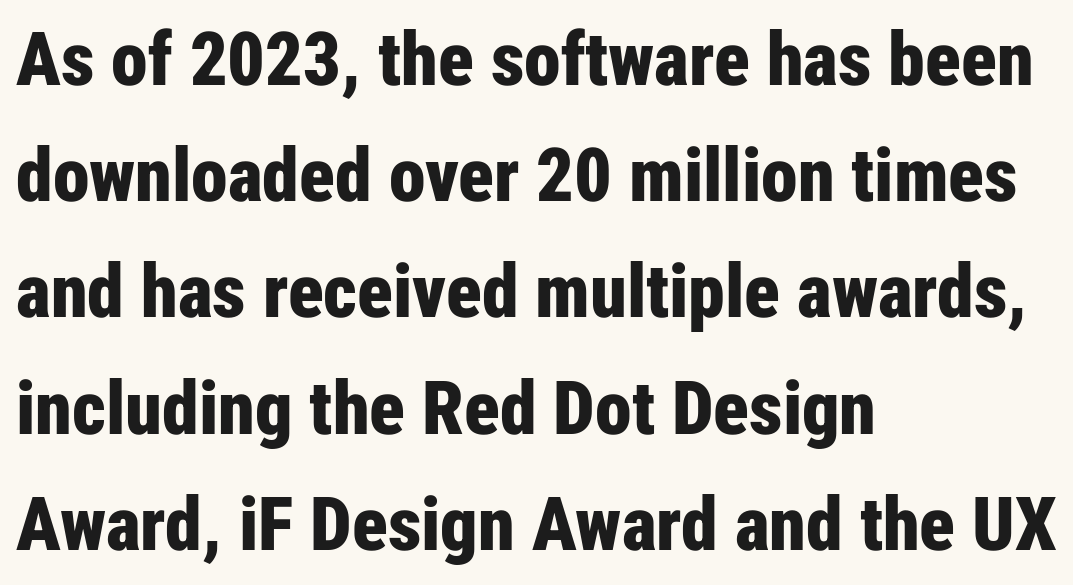
Q: Is the text bold? A: Yes.
Q: Is the text italic (slanted)? A: No, it is upright.
Q: Is the typeface a serif or a sans-serif typeface? A: Sans-serif.
Q: Is the text underlined? A: No.
Q: How is the paragraph aligned? A: Left-aligned.
Q: Is the spacing between letters normal or unusually wide? A: Normal.
Q: Is the spacing between lines tight, normal or loose? A: Normal.
Q: Width (condensed, normal, or wide)? A: Condensed.
Q: Stroke contrast? A: Low.
Q: x-height? A: Medium.
Q: Monospaced? A: No.
